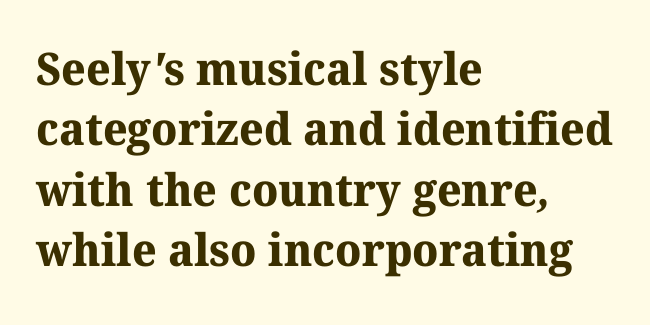
The image shows 45 px bold serif type; set left-aligned, normal line spacing (1.34x), normal letter spacing, not underlined; medium stroke contrast and a medium x-height.
